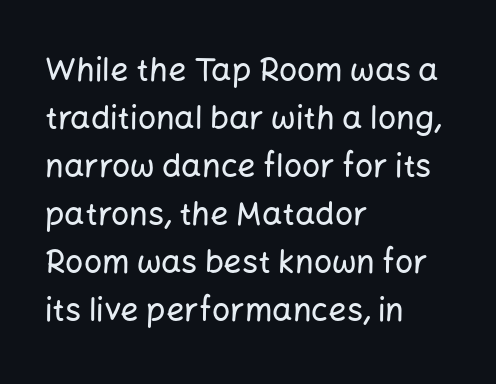
The image shows 32 px sans-serif type, upright; set left-aligned, normal line spacing (1.5x), normal letter spacing, not underlined; low stroke contrast and a medium x-height.
